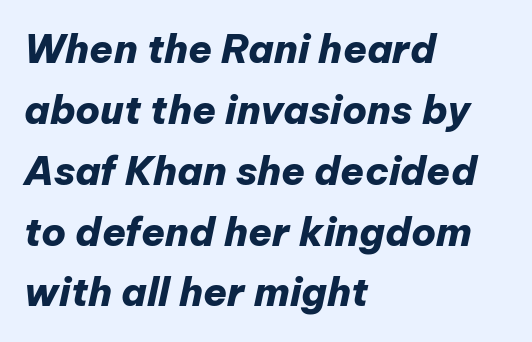
{"italic": "yes", "lean": "right", "slant_degrees": 12, "bold": "yes", "weight": "heavy", "width": "normal", "stroke_contrast": "low", "x_height": "medium", "monospaced": "no", "underline": "no", "align": "left", "line_spacing": "normal", "line_spacing_ratio": 1.56, "letter_spacing": "normal", "letter_spacing_em": 0.0, "glyph_px": 39}
